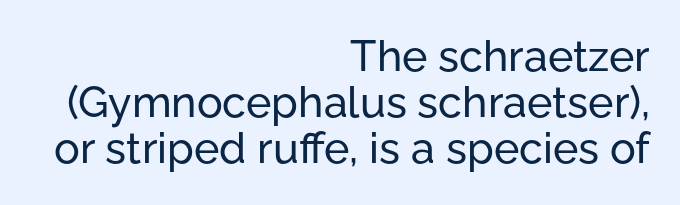
In terms of leading, this rendering errs on the cramped side. The zone under the glyphs is completely vacant. Nope, no serifs anywhere on these letters. All the whitespace from short lines collects on the left. No italicization has been applied; the sample stays upright.
